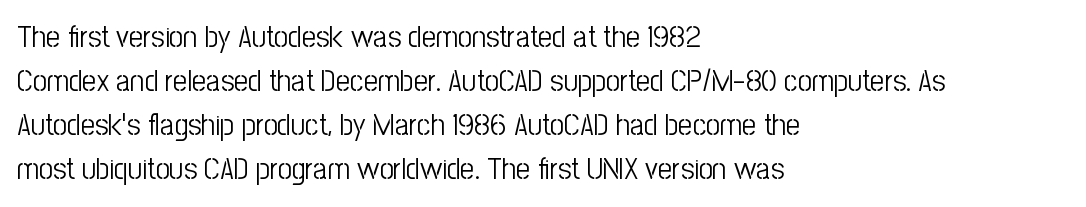
The image shows 31 px light, condensed sans-serif type, upright; set left-aligned, normal line spacing (1.42x), normal letter spacing, not underlined; low stroke contrast and a medium x-height.
